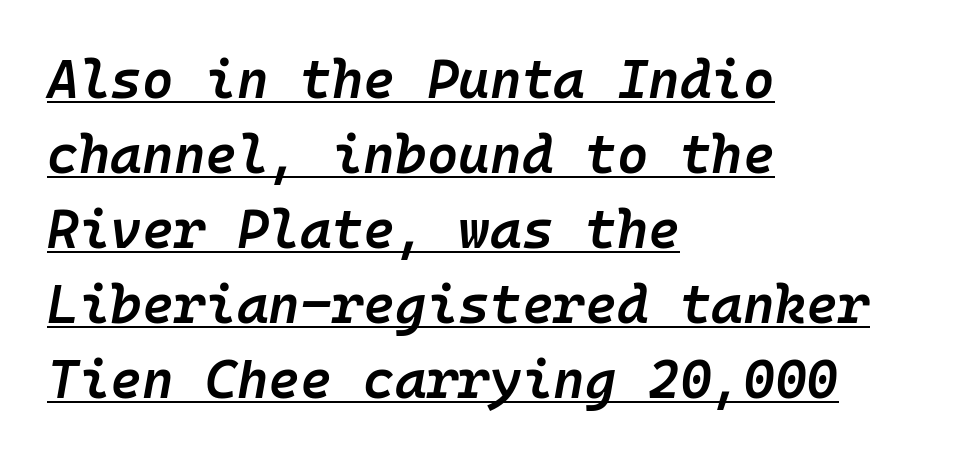
The image shows 54 px semibold type, italic (leaning right), monospaced; set left-aligned, normal line spacing (1.39x), normal letter spacing, underlined; low stroke contrast and a medium x-height.
